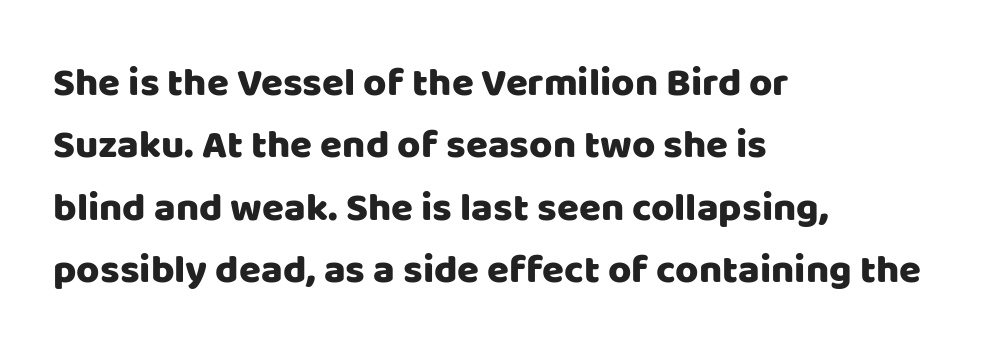
{"serif": "no", "italic": "no", "width": "normal", "stroke_contrast": "low", "x_height": "large", "monospaced": "no", "underline": "no", "align": "left", "line_spacing": "normal", "line_spacing_ratio": 1.56, "letter_spacing": "normal", "letter_spacing_em": 0.0, "glyph_px": 40}
